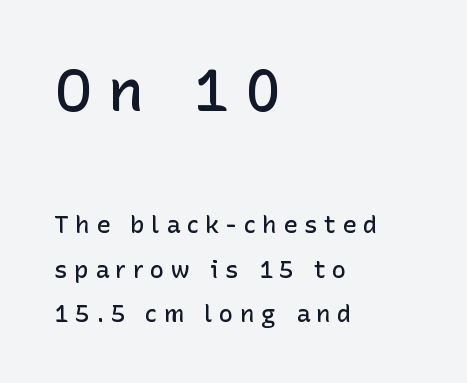
{"serif": "no", "italic": "no", "bold": "semi", "weight": "semibold", "width": "normal", "stroke_contrast": "low", "x_height": "medium", "monospaced": "no", "underline": "no", "align": "left", "line_spacing_ratio": 1.85, "letter_spacing": "wide", "letter_spacing_em": 0.27, "larger_block": "first", "size_ratio": 2.46, "glyph_px": 59}
